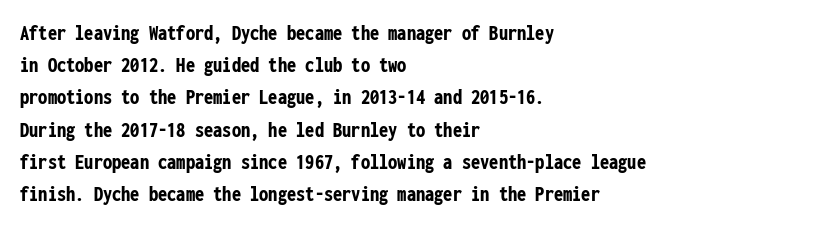
The image shows 23 px bold type, upright; set left-aligned, normal line spacing (1.4x), normal letter spacing, not underlined.
